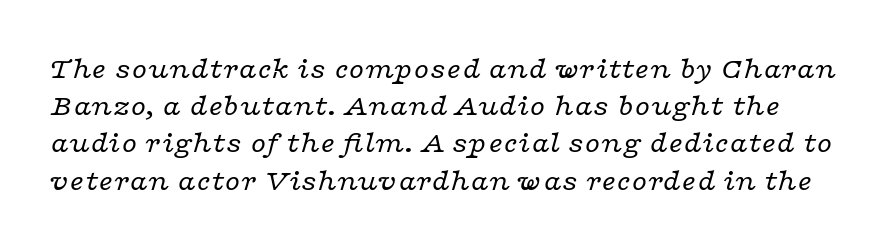
The passage shown leans; its letterforms are oblique. No extra ink here — the face is not bold. Old-style or modern, the face here clearly has serifs. Default kerning and tracking; the words read as compact shapes. The baseline area is clear.
